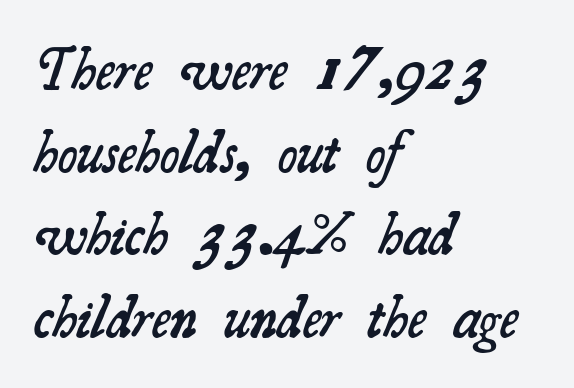
The image shows 59 px semibold serif type; set left-aligned, normal line spacing (1.4x), normal letter spacing, not underlined; medium stroke contrast and a small x-height.
